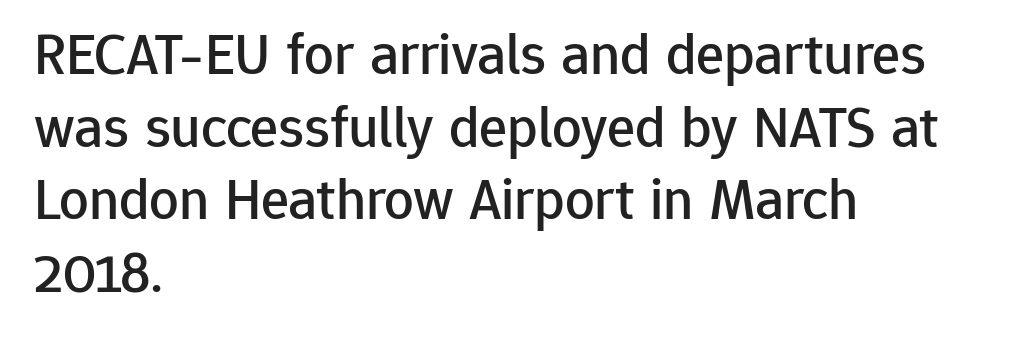
{"serif": "no", "italic": "no", "width": "normal", "stroke_contrast": "low", "x_height": "medium", "monospaced": "no", "underline": "no", "align": "left", "line_spacing_ratio": 1.23, "letter_spacing": "normal", "letter_spacing_em": 0.0, "glyph_px": 59}
